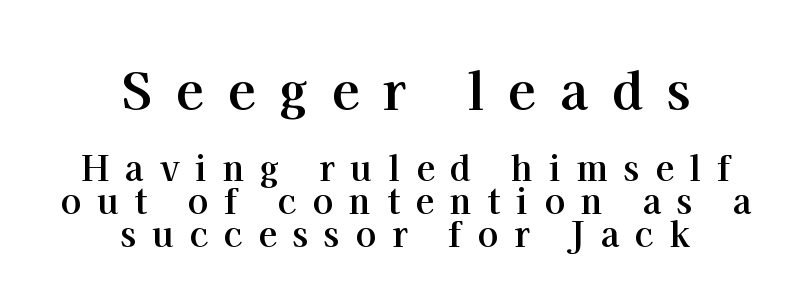
Q: Is the text bold? A: Yes.
Q: Is the text italic (slanted)? A: No, it is upright.
Q: Is the typeface a serif or a sans-serif typeface? A: Serif.
Q: Is the text underlined? A: No.
Q: How is the paragraph aligned? A: Centered.
Q: Is the spacing between letters normal or unusually wide? A: Unusually wide.
Q: Is the spacing between lines tight, normal or loose? A: Tight.
Q: Which block of text is set in a larger size, the first (top) or the second (bottom)? A: The first (top) one.
Q: Width (condensed, normal, or wide)? A: Normal.
Q: Stroke contrast? A: High.
Q: x-height? A: Medium.
Q: Monospaced? A: No.
